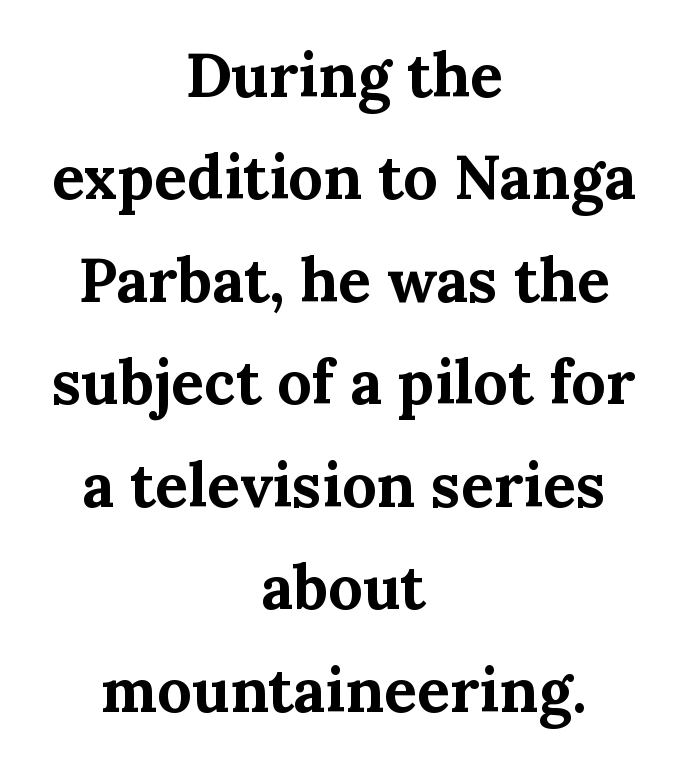
How are the letters spaced? Ordinarily, with no added tracking. The rows are spaced the way most documents space them. The words here are not underlined. Do the characters align in a grid? No, the font is proportional.
